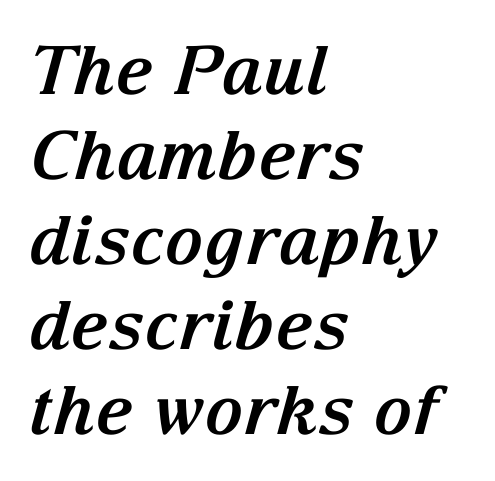
Q: Is the text bold? A: Yes.
Q: Is the text italic (slanted)? A: Yes, it leans right by about 15 degrees.
Q: Is the typeface a serif or a sans-serif typeface? A: Serif.
Q: Is the text underlined? A: No.
Q: How is the paragraph aligned? A: Left-aligned.
Q: Is the spacing between letters normal or unusually wide? A: Normal.
Q: Is the spacing between lines tight, normal or loose? A: Normal.
Q: Width (condensed, normal, or wide)? A: Normal.
Q: Stroke contrast? A: Medium.
Q: x-height? A: Medium.
Q: Monospaced? A: No.
